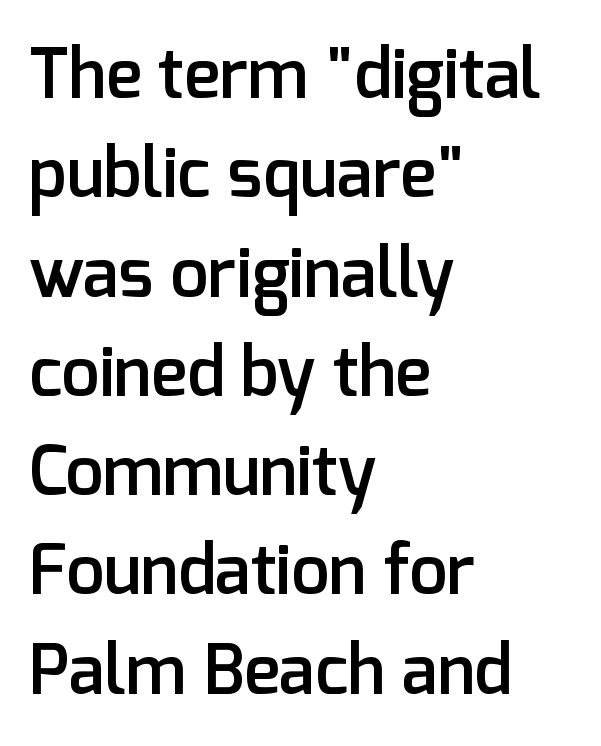
Q: Is the text bold? A: Semi-bold.
Q: Is the text italic (slanted)? A: No, it is upright.
Q: Is the typeface a serif or a sans-serif typeface? A: Sans-serif.
Q: Is the text underlined? A: No.
Q: How is the paragraph aligned? A: Left-aligned.
Q: Is the spacing between letters normal or unusually wide? A: Normal.
Q: Is the spacing between lines tight, normal or loose? A: Normal.
Q: Width (condensed, normal, or wide)? A: Normal.
Q: Stroke contrast? A: Low.
Q: x-height? A: Medium.
Q: Monospaced? A: No.
